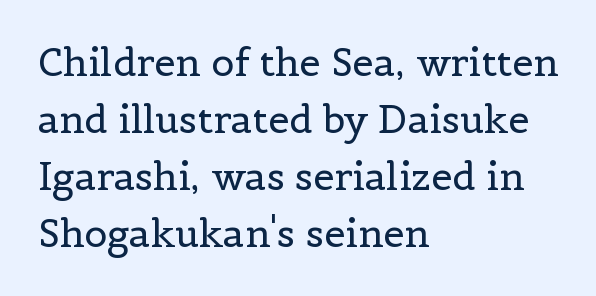
{"serif": "yes", "italic": "no", "bold": "no", "weight": "regular", "width": "normal", "x_height": "medium", "monospaced": "no", "underline": "no", "align": "left", "line_spacing": "normal", "line_spacing_ratio": 1.5, "letter_spacing": "normal", "letter_spacing_em": 0.0, "glyph_px": 38}
